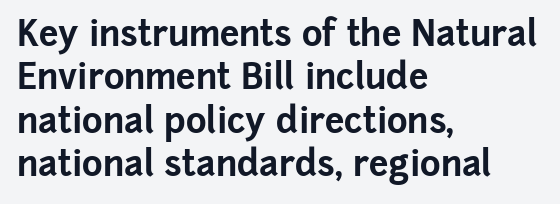
{"serif": "no", "italic": "no", "bold": "yes", "weight": "bold", "width": "normal", "stroke_contrast": "low", "x_height": "medium", "monospaced": "no", "underline": "no", "align": "left", "line_spacing_ratio": 1.24, "letter_spacing": "normal", "letter_spacing_em": 0.0, "glyph_px": 35}
